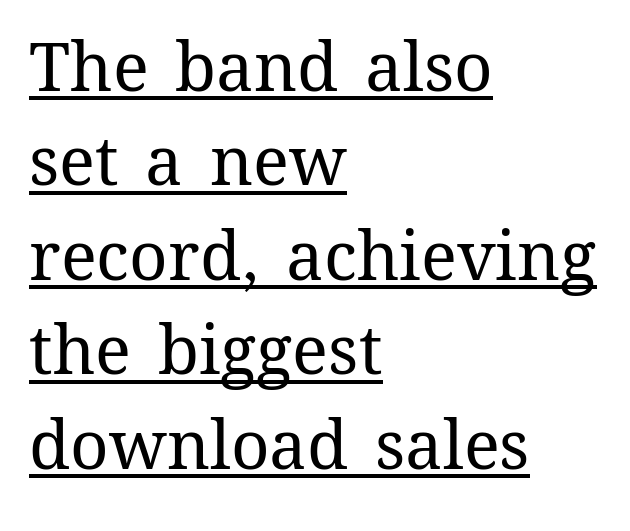
Q: Is the text bold? A: No.
Q: Is the text italic (slanted)? A: No, it is upright.
Q: Is the text underlined? A: Yes.
Q: How is the paragraph aligned? A: Left-aligned.
Q: Is the spacing between letters normal or unusually wide? A: Normal.
Q: Is the spacing between lines tight, normal or loose? A: Normal.
Q: Width (condensed, normal, or wide)? A: Normal.
Q: Stroke contrast? A: Medium.
Q: x-height? A: Medium.
Q: Monospaced? A: No.
